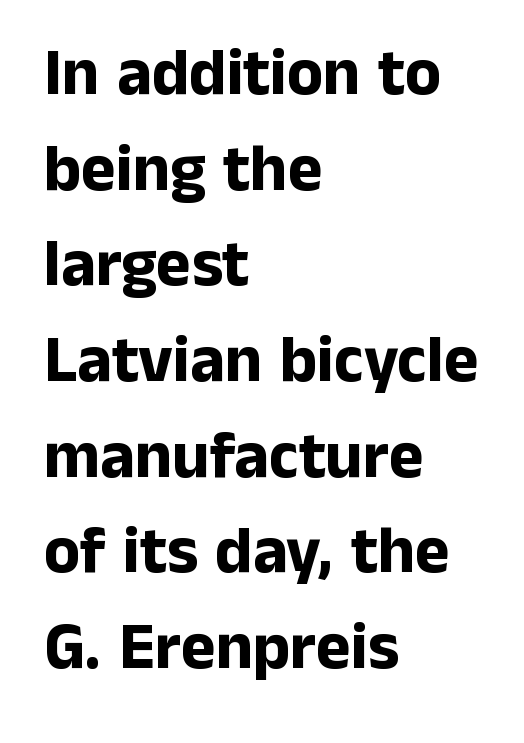
{"serif": "no", "italic": "no", "bold": "yes", "weight": "bold", "width": "normal", "stroke_contrast": "low", "x_height": "medium", "monospaced": "no", "underline": "no", "align": "left", "line_spacing": "normal", "line_spacing_ratio": 1.45, "letter_spacing": "normal", "letter_spacing_em": 0.0, "glyph_px": 66}
